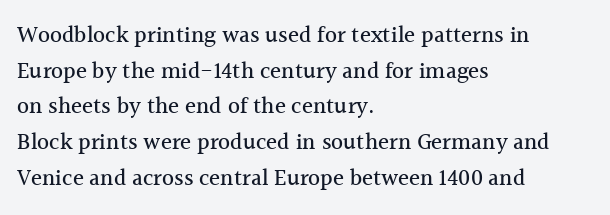
Every row of glyphs begins at an identical x-position on the left. The passage shown has conventional tracking throughout. A typesetter would mark this as roman, not italic. Letters rest on an invisible, unmarked baseline. In terms of leading, this rendering sits right in the middle.
